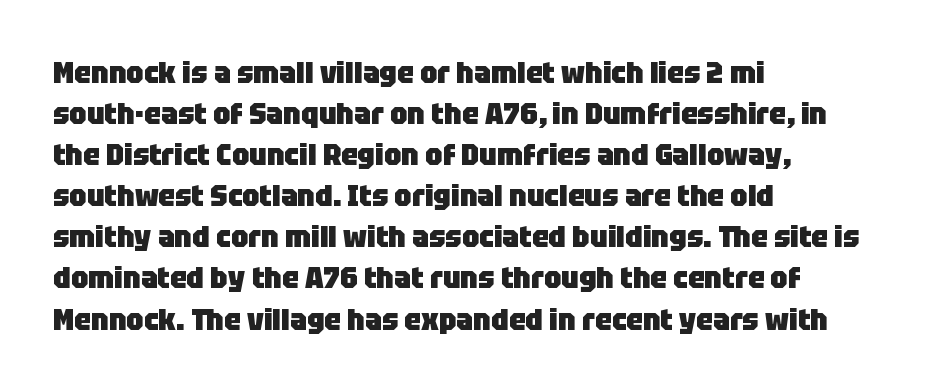
{"serif": "no", "italic": "no", "bold": "yes", "weight": "heavy", "width": "normal", "stroke_contrast": "low", "x_height": "large", "monospaced": "no", "underline": "no", "align": "left", "line_spacing": "normal", "line_spacing_ratio": 1.37, "letter_spacing": "normal", "letter_spacing_em": 0.0, "glyph_px": 30}
